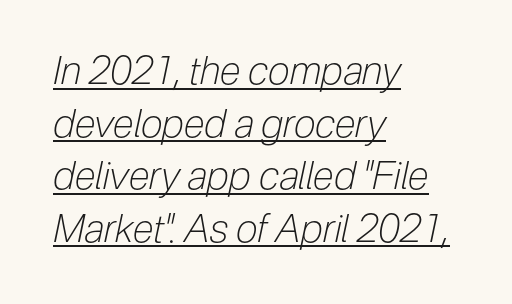
The letters advance in unequal steps, a hallmark of proportional type. A classic flush-left, rag-right setting is used for this passage. The face used here appears with an underline applied. The typeface has the unassuming heft of standard copy or less. Line spacing here is normal. Italic? Definitely — the glyphs are oblique.
